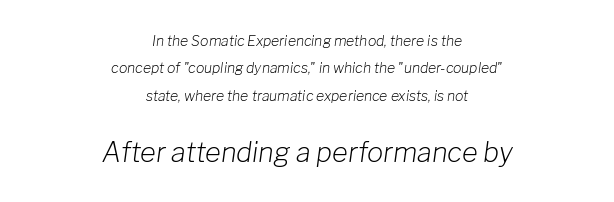
{"italic": "yes", "lean": "right", "slant_degrees": 8, "bold": "no", "underline": "no", "align": "center", "line_spacing": "loose", "line_spacing_ratio": 1.95, "letter_spacing": "normal", "letter_spacing_em": 0.0, "larger_block": "second", "size_ratio": 1.93, "glyph_px": 27}
